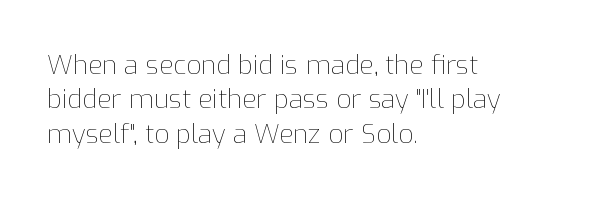
Leftover space on each line is placed entirely after the last word. Notice how the stems are strictly vertical — no italics here. The rendering uses a moderate line-height, typical for paragraphs. Underlining? Definitely not there. A light-to-regular cut is what we see here.
